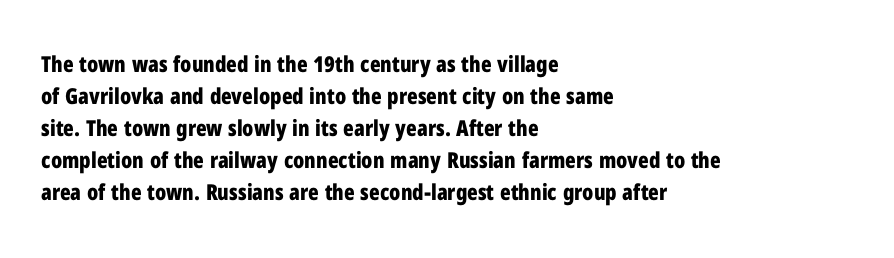
Q: Is the text bold? A: Yes.
Q: Is the text italic (slanted)? A: No, it is upright.
Q: Is the text underlined? A: No.
Q: How is the paragraph aligned? A: Left-aligned.
Q: Is the spacing between letters normal or unusually wide? A: Normal.
Q: Is the spacing between lines tight, normal or loose? A: Normal.
